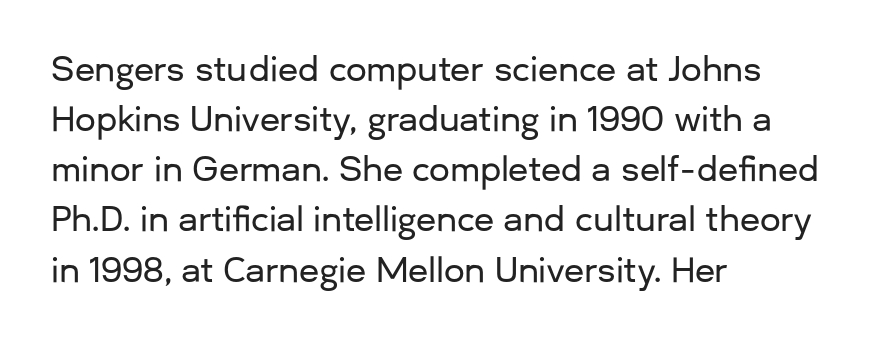
Q: Is the text italic (slanted)? A: No, it is upright.
Q: Is the typeface a serif or a sans-serif typeface? A: Sans-serif.
Q: Is the text underlined? A: No.
Q: How is the paragraph aligned? A: Left-aligned.
Q: Is the spacing between letters normal or unusually wide? A: Normal.
Q: Is the spacing between lines tight, normal or loose? A: Normal.
Q: Width (condensed, normal, or wide)? A: Normal.
Q: Stroke contrast? A: Low.
Q: x-height? A: Medium.
Q: Monospaced? A: No.
